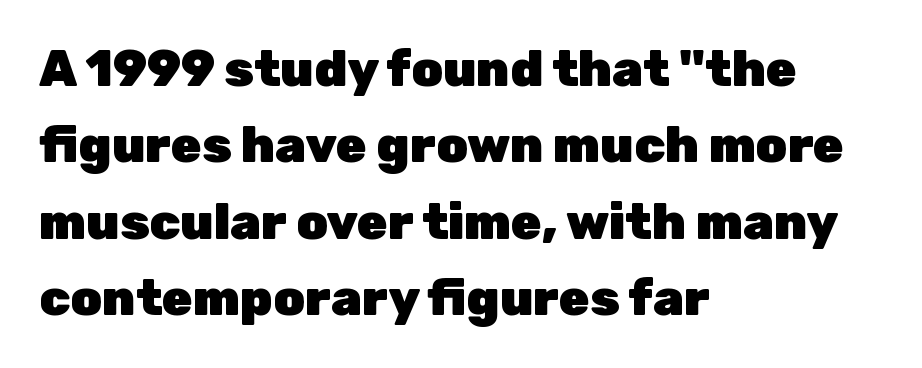
The characters display no serif detailing; their extremities are plain. The letters are bold, with thick, heavy strokes. In CSS terms this would be text-align: left. A typesetter would call this zero additional tracking.
